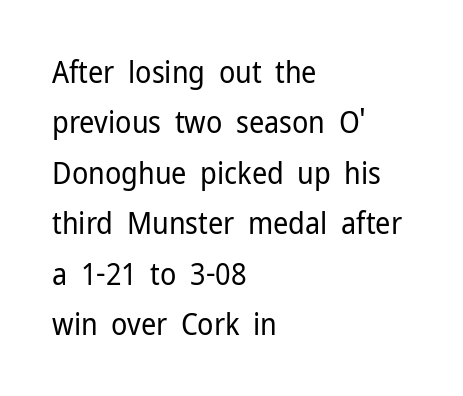
The image shows 30 px regular-weight sans-serif type, upright; set left-aligned, normal line spacing (1.68x), normal letter spacing, not underlined; low stroke contrast and a medium x-height.
